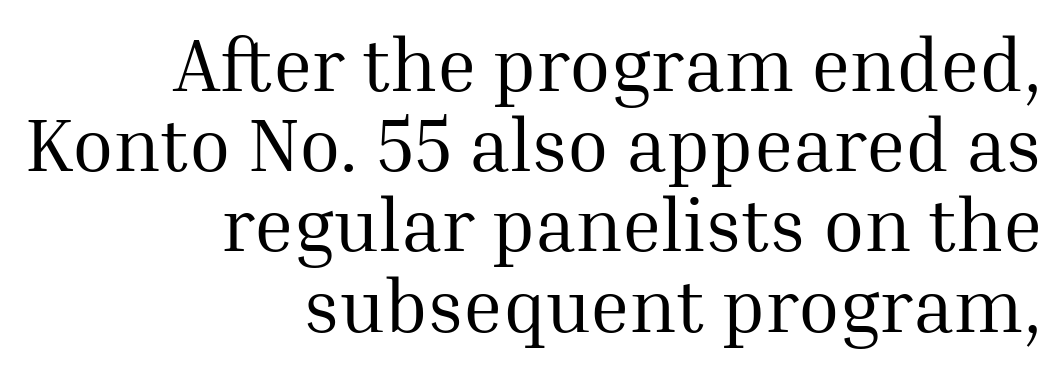
The image shows 75 px regular-weight serif type, upright; set right-aligned, tight line spacing (1.07x), normal letter spacing, not underlined; medium stroke contrast and a medium x-height.
